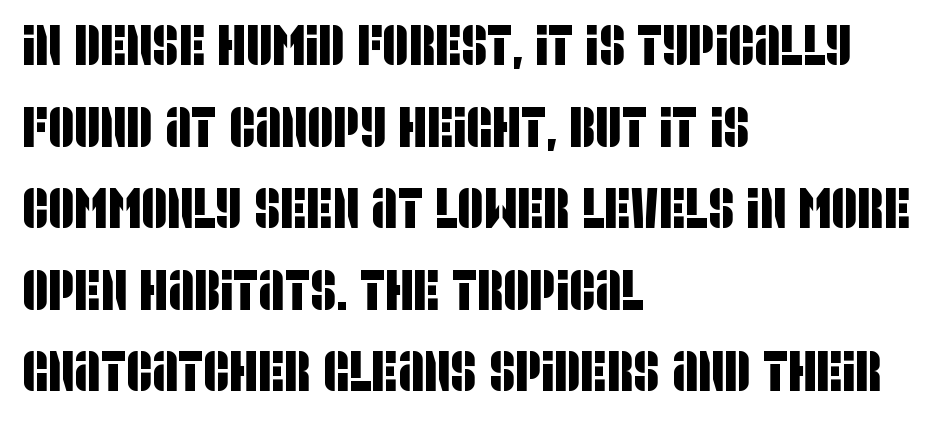
Q: Is the typeface a serif or a sans-serif typeface? A: Sans-serif.
Q: Is the text underlined? A: No.
Q: How is the paragraph aligned? A: Left-aligned.
Q: Is the spacing between letters normal or unusually wide? A: Normal.
Q: Is the spacing between lines tight, normal or loose? A: Normal.
Q: Width (condensed, normal, or wide)? A: Condensed.
Q: Stroke contrast? A: Low.
Q: x-height? A: Large.
Q: Monospaced? A: No.
